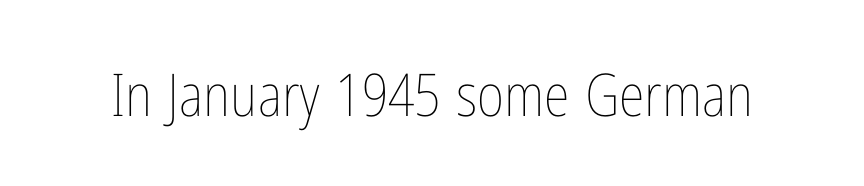
Q: Is the text bold? A: No.
Q: Is the text italic (slanted)? A: No, it is upright.
Q: Is the text underlined? A: No.
Q: Is the spacing between letters normal or unusually wide? A: Normal.
Q: Width (condensed, normal, or wide)? A: Condensed.
Q: Stroke contrast? A: Low.
Q: x-height? A: Medium.
Q: Monospaced? A: No.
